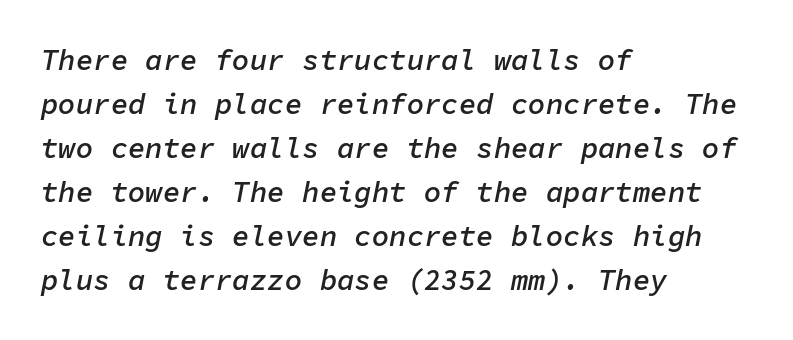
{"italic": "yes", "lean": "right", "slant_degrees": 11, "bold": "semi", "weight": "semibold", "width": "normal", "stroke_contrast": "low", "x_height": "medium", "monospaced": "yes", "underline": "no", "align": "left", "line_spacing": "normal", "line_spacing_ratio": 1.52, "letter_spacing": "normal", "letter_spacing_em": 0.0, "glyph_px": 29}
